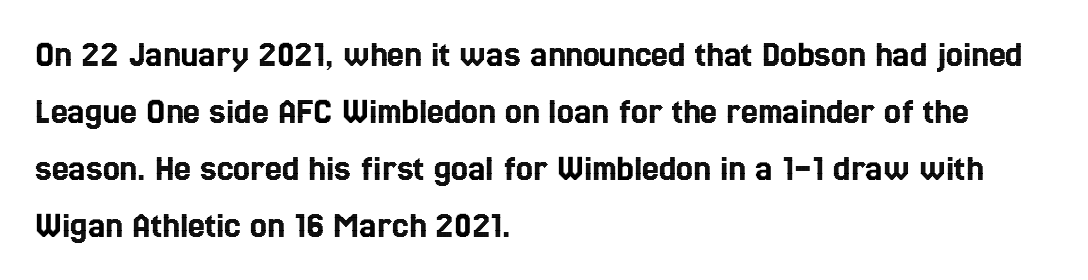
When letters stand straight like this, we call the style roman or upright. Tracking here is standard; glyphs follow each other at the usual distance. Notice how descenders clear the ascenders below comfortably — that's standard leading. Spacing verdict: proportional, widths tailored to each character. The rag falls on the right side of this text block.
